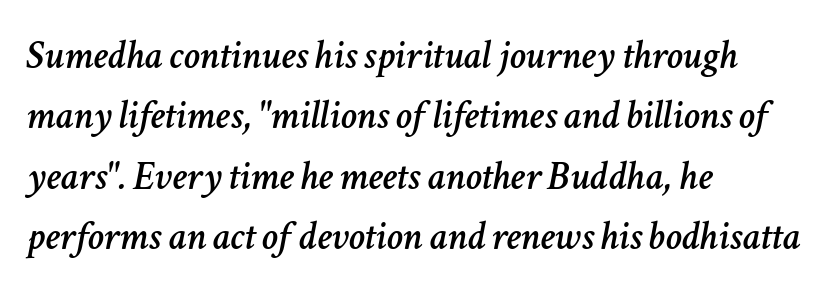
Q: Is the text italic (slanted)? A: Yes, it leans right by about 11 degrees.
Q: Is the text underlined? A: No.
Q: How is the paragraph aligned? A: Left-aligned.
Q: Is the spacing between letters normal or unusually wide? A: Normal.
Q: Is the spacing between lines tight, normal or loose? A: Normal.
Q: Width (condensed, normal, or wide)? A: Normal.
Q: Stroke contrast? A: Low.
Q: x-height? A: Medium.
Q: Monospaced? A: No.
